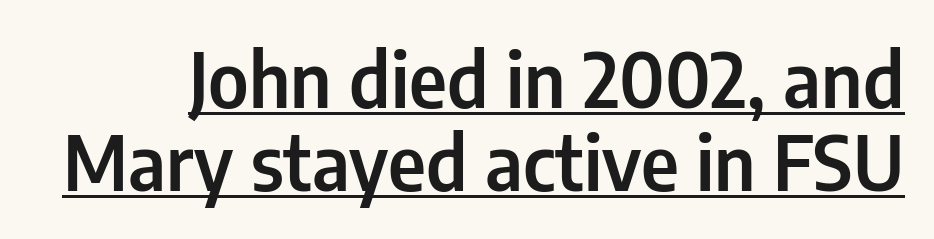
{"serif": "no", "italic": "no", "width": "condensed", "stroke_contrast": "low", "x_height": "medium", "monospaced": "no", "underline": "yes", "line_spacing": "tight", "line_spacing_ratio": 1.11, "letter_spacing": "normal", "letter_spacing_em": 0.0, "glyph_px": 75}
